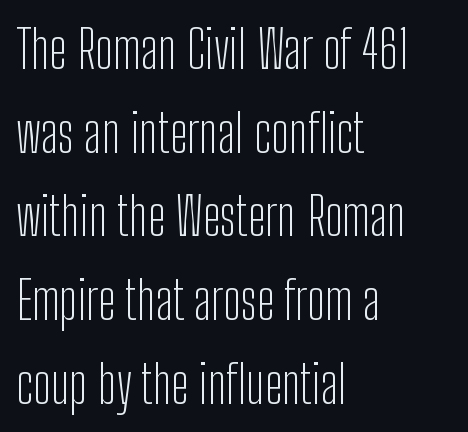
{"serif": "no", "italic": "no", "bold": "no", "weight": "light", "width": "condensed", "stroke_contrast": "low", "x_height": "medium", "monospaced": "no", "underline": "no", "align": "left", "line_spacing": "normal", "line_spacing_ratio": 1.58, "letter_spacing": "normal", "letter_spacing_em": 0.0, "glyph_px": 53}
